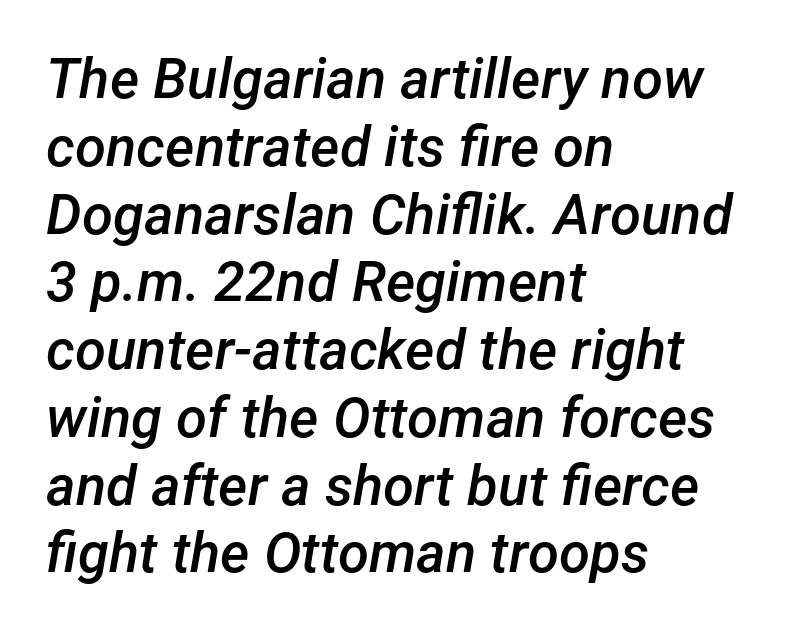
{"italic": "yes", "lean": "right", "slant_degrees": 12, "bold": "semi", "weight": "semibold", "width": "normal", "stroke_contrast": "low", "x_height": "medium", "monospaced": "no", "underline": "no", "align": "left", "line_spacing_ratio": 1.21, "letter_spacing": "normal", "letter_spacing_em": 0.0, "glyph_px": 56}
